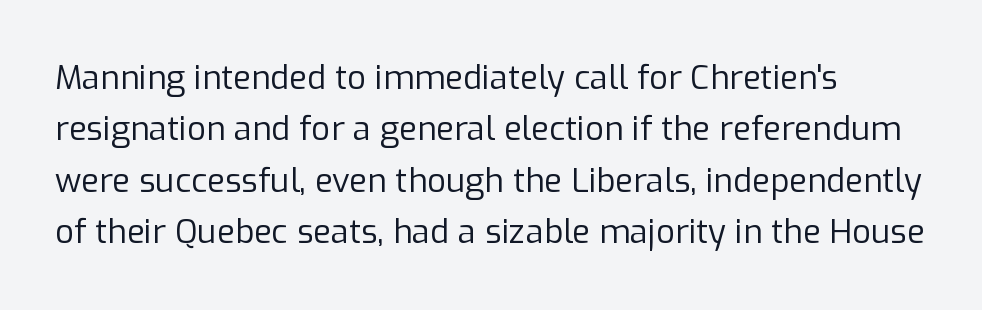
Posture: upright roman. Check under the words: just untouched page. No extra tracking has been applied to these lines. The space between consecutive lines is moderate.
